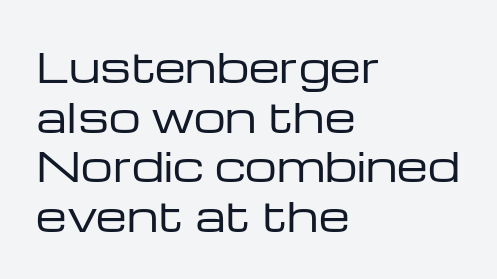
The image shows 40 px regular-weight, wide sans-serif type, upright; set left-aligned, line spacing 1.24x, normal letter spacing, not underlined; low stroke contrast and a medium x-height.
